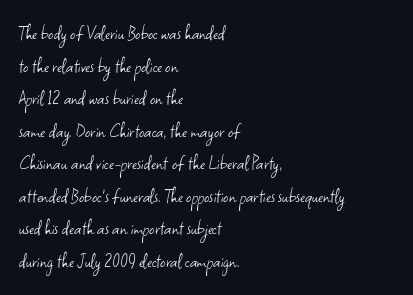
Q: Is the text bold? A: No.
Q: Is the text italic (slanted)? A: Yes.
Q: Is the text underlined? A: No.
Q: How is the paragraph aligned? A: Left-aligned.
Q: Is the spacing between letters normal or unusually wide? A: Normal.
Q: Is the spacing between lines tight, normal or loose? A: Normal.
